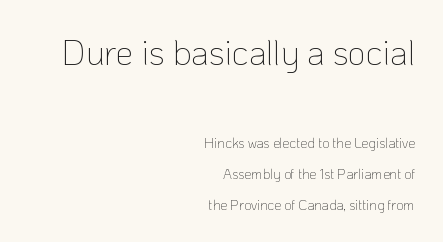
The baseline area is clear. Does the bottom block carry the larger type? No, the top block does. Quick note: interline space is abundant. Looks like regular typesetting: each glyph gets only the width it needs. The face looks like a standard text weight, possibly lighter. The paragraph has a hard right edge and a soft left edge.
